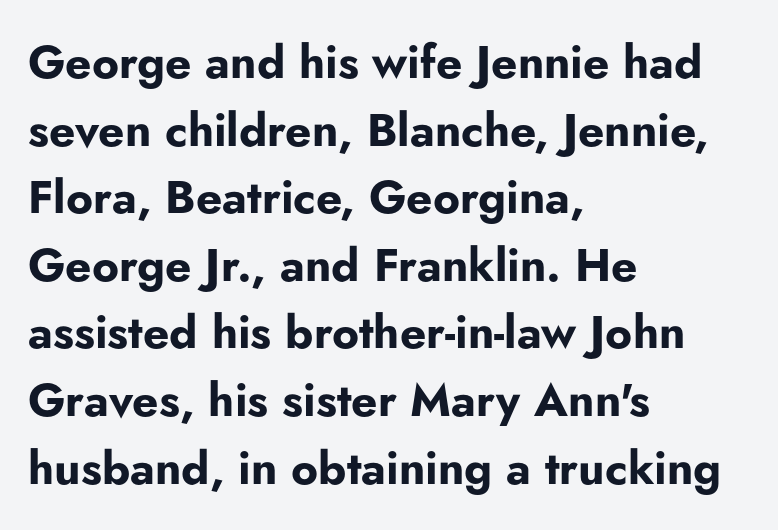
Q: Is the text bold? A: Yes.
Q: Is the text italic (slanted)? A: No, it is upright.
Q: Is the typeface a serif or a sans-serif typeface? A: Sans-serif.
Q: Is the text underlined? A: No.
Q: How is the paragraph aligned? A: Left-aligned.
Q: Is the spacing between letters normal or unusually wide? A: Normal.
Q: Is the spacing between lines tight, normal or loose? A: Normal.
Q: Width (condensed, normal, or wide)? A: Normal.
Q: Stroke contrast? A: Low.
Q: x-height? A: Small.
Q: Monospaced? A: No.
